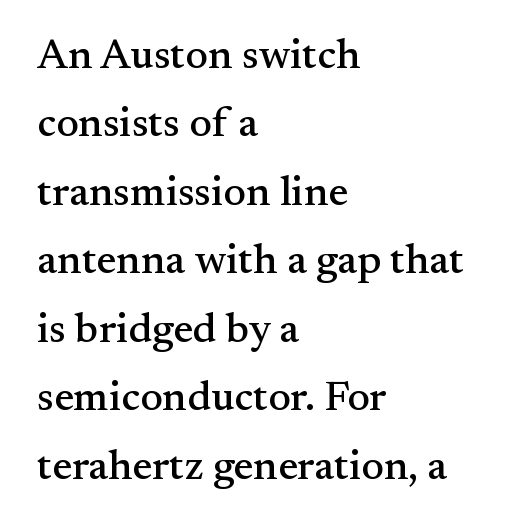
Q: Is the text italic (slanted)? A: No, it is upright.
Q: Is the typeface a serif or a sans-serif typeface? A: Serif.
Q: Is the text underlined? A: No.
Q: How is the paragraph aligned? A: Left-aligned.
Q: Is the spacing between letters normal or unusually wide? A: Normal.
Q: Is the spacing between lines tight, normal or loose? A: Normal.
Q: Width (condensed, normal, or wide)? A: Normal.
Q: Stroke contrast? A: Medium.
Q: x-height? A: Small.
Q: Monospaced? A: No.
